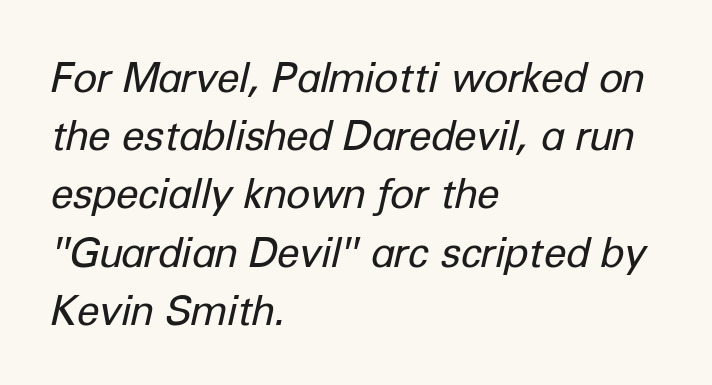
The image shows 41 px regular-weight type, italic (leaning right); set left-aligned, normal line spacing (1.42x), normal letter spacing, not underlined; low stroke contrast and a medium x-height.
